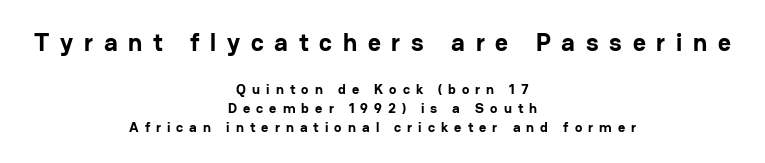
Unlike italic type, these characters show no tilt at all. This rendering features lettering with no underline. There is plenty of visible air inserted between adjacent glyphs. Scale decreases going downward across the two blocks.
